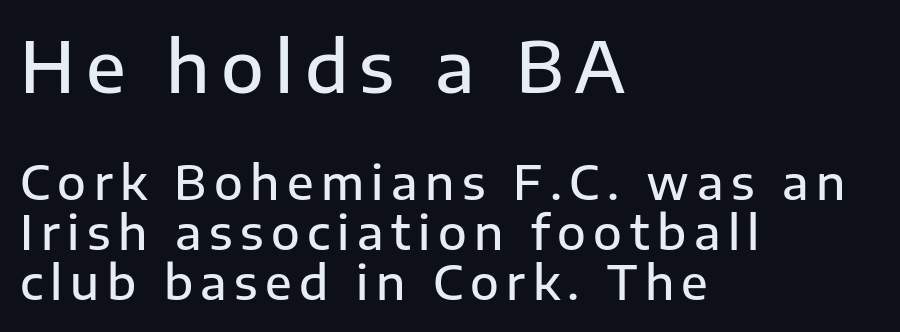
Q: Is the text bold? A: Semi-bold.
Q: Is the text italic (slanted)? A: No, it is upright.
Q: Is the typeface a serif or a sans-serif typeface? A: Sans-serif.
Q: Is the text underlined? A: No.
Q: How is the paragraph aligned? A: Left-aligned.
Q: Is the spacing between lines tight, normal or loose? A: Tight.
Q: Which block of text is set in a larger size, the first (top) or the second (bottom)? A: The first (top) one.
Q: Width (condensed, normal, or wide)? A: Normal.
Q: Stroke contrast? A: Low.
Q: x-height? A: Medium.
Q: Monospaced? A: No.
